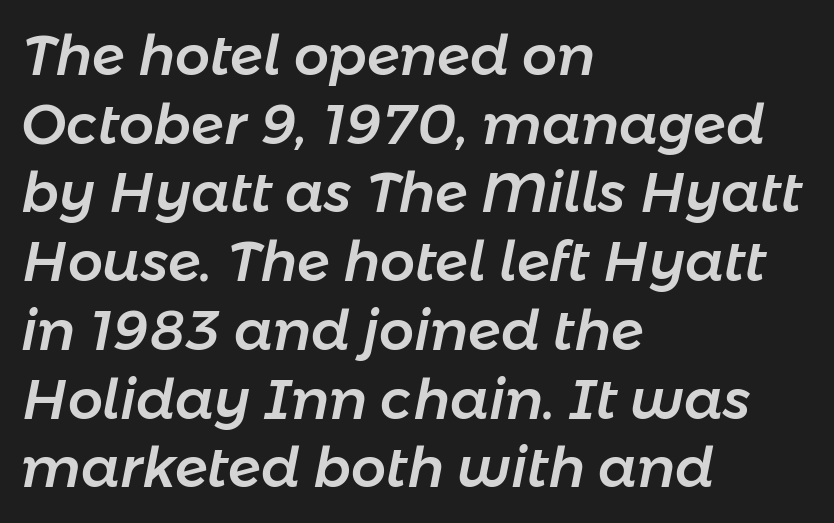
The image shows 55 px text type, italic (leaning right); set left-aligned, normal line spacing (1.25x), normal letter spacing, not underlined; low stroke contrast and a medium x-height.
